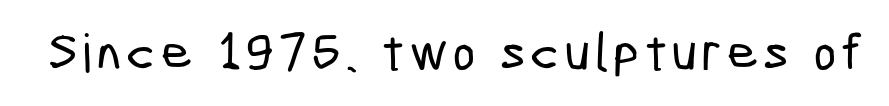
Q: Is the typeface a serif or a sans-serif typeface? A: Sans-serif.
Q: Is the text underlined? A: No.
Q: Width (condensed, normal, or wide)? A: Condensed.
Q: Stroke contrast? A: Low.
Q: x-height? A: Medium.
Q: Monospaced? A: No.
